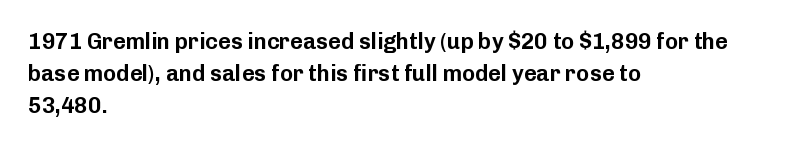
Left-aligned paragraph, ragged on the right. Rendered with straight, roman letterforms. Successive baselines arrive at the customary interval. Descenders are the only things crossing below the line. Is the letter spacing exaggerated? No — it looks like the ordinary default.
